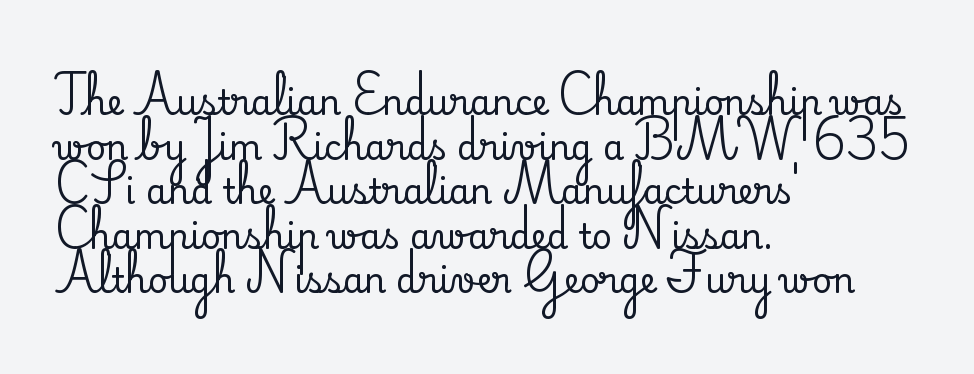
{"serif": "yes", "italic": "no", "width": "normal", "stroke_contrast": "medium", "x_height": "small", "monospaced": "no", "underline": "no", "align": "left", "line_spacing": "normal", "line_spacing_ratio": 1.31, "letter_spacing": "normal", "letter_spacing_em": 0.0, "glyph_px": 34}
